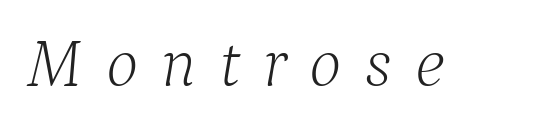
{"serif": "yes", "italic": "yes", "lean": "right", "slant_degrees": 9, "bold": "no", "weight": "light", "width": "normal", "stroke_contrast": "low", "x_height": "medium", "monospaced": "no", "underline": "no", "letter_spacing": "wide", "letter_spacing_em": 0.32, "glyph_px": 69}
